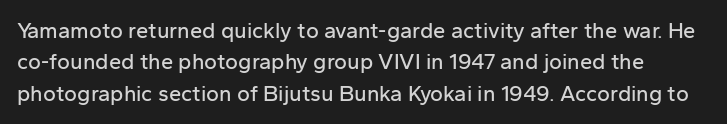
{"italic": "no", "underline": "no", "line_spacing": "normal", "line_spacing_ratio": 1.43, "letter_spacing": "normal", "letter_spacing_em": 0.0, "glyph_px": 22}
